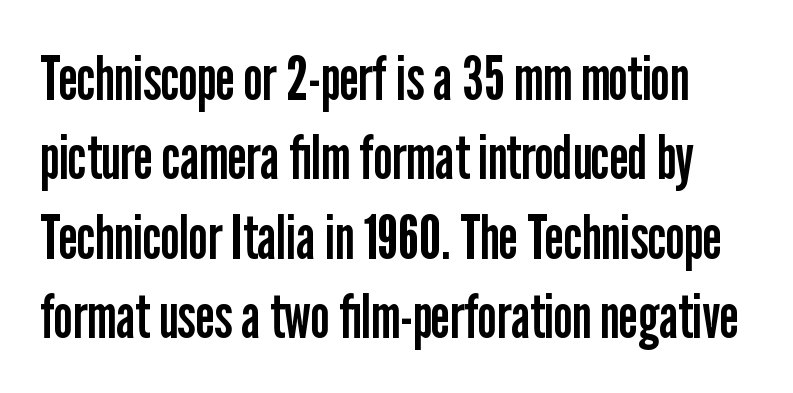
Q: Is the text bold? A: No.
Q: Is the text italic (slanted)? A: No, it is upright.
Q: Is the typeface a serif or a sans-serif typeface? A: Sans-serif.
Q: Is the text underlined? A: No.
Q: Is the spacing between letters normal or unusually wide? A: Normal.
Q: Is the spacing between lines tight, normal or loose? A: Normal.
Q: Width (condensed, normal, or wide)? A: Condensed.
Q: Stroke contrast? A: Low.
Q: x-height? A: Medium.
Q: Monospaced? A: No.
